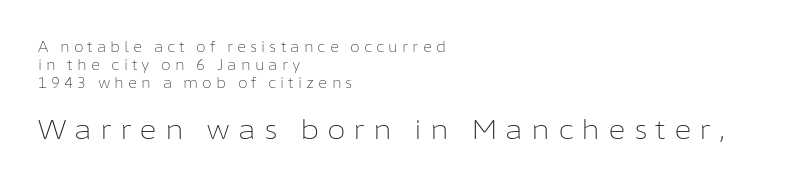
Caption: expanded tracking, letters set apart. If you squint, the bottom block still reads clearly — it's the larger of the two. Layout note: lines flush left. Style check: upright. The weight would be labelled regular, book, light, or lighter still. Vertical spacing — default.
